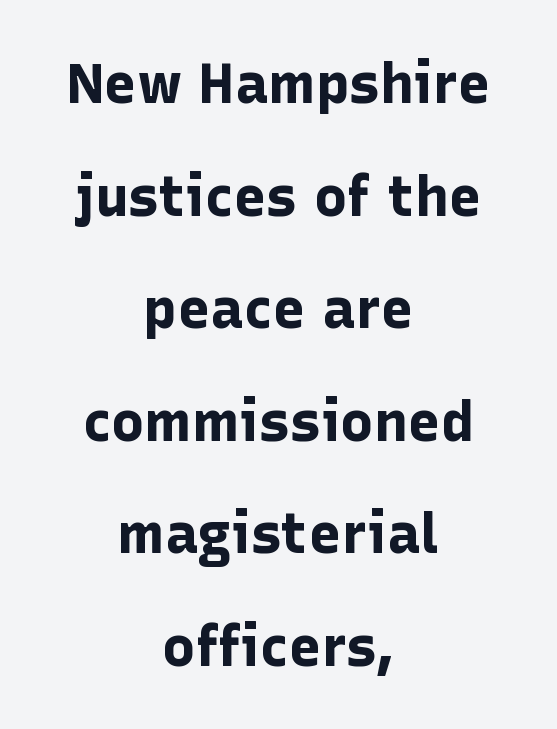
Do the characters align in a grid? No, the font is proportional. Nobody touched the tracking dial on this one. These lines are composed in type without serifs. Reading down the column, the eye jumps a long way to each next line. These lines stack symmetrically, like a column narrowing and widening about its center. Words float on clear page, feet unadorned.
